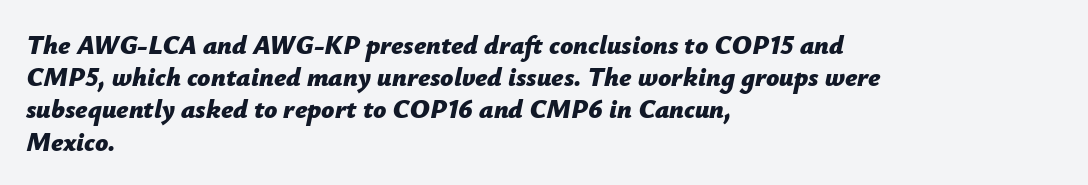
The image shows 26 px bold type, italic (leaning right); set left-aligned, line spacing 1.24x, normal letter spacing, not underlined.
